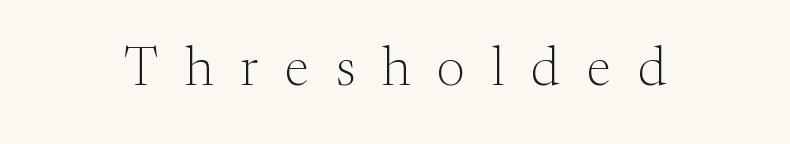
The image shows 55 px light serif type, upright; set unusually wide letter spacing (+0.49 em), not underlined; medium stroke contrast and a small x-height.
